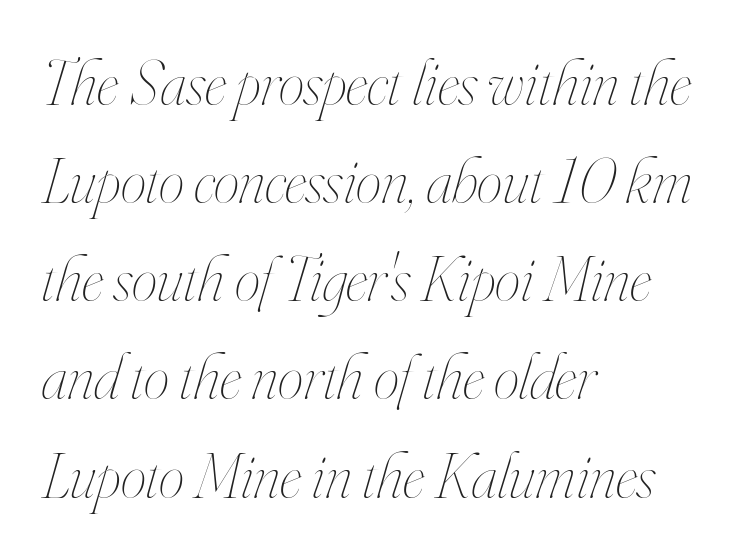
The image shows 65 px thin, condensed type, italic (leaning right); set left-aligned, normal line spacing (1.51x), normal letter spacing, not underlined; high stroke contrast and a small x-height.
